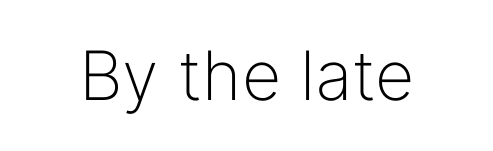
What stands out about the letter spacing? Nothing — it is the standard amount. You could not count columns in this text — the font is proportionally spaced. Stroke thickness stays within the range of a standard reading face or lighter. Unlike italic type, these characters show no tilt at all. This rendering features lettering with no underline. I'd call this a sans setting — the letters go barefoot.
